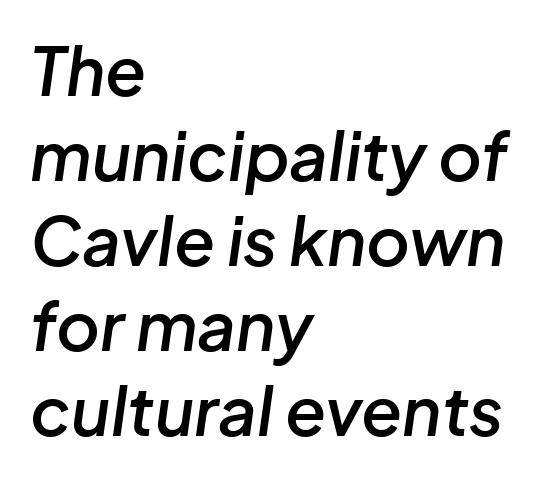
Q: Is the text bold? A: Semi-bold.
Q: Is the text italic (slanted)? A: Yes, it leans right by about 8 degrees.
Q: Is the text underlined? A: No.
Q: How is the paragraph aligned? A: Left-aligned.
Q: Is the spacing between letters normal or unusually wide? A: Normal.
Q: Is the spacing between lines tight, normal or loose? A: Normal.
Q: Width (condensed, normal, or wide)? A: Normal.
Q: Stroke contrast? A: Low.
Q: x-height? A: Medium.
Q: Monospaced? A: No.
